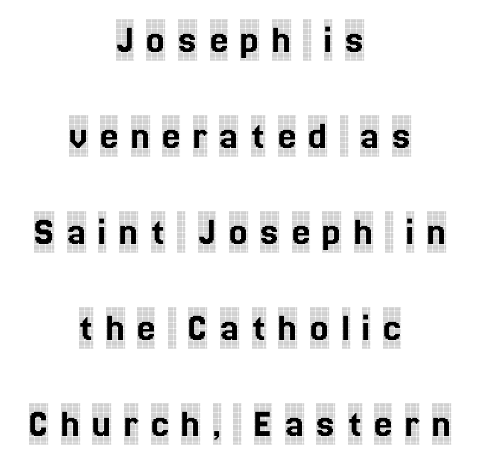
{"serif": "yes", "italic": "no", "width": "condensed", "x_height": "large", "monospaced": "no", "underline": "no", "align": "center", "line_spacing": "loose", "line_spacing_ratio": 2.34, "letter_spacing": "wide", "letter_spacing_em": 0.3, "glyph_px": 41}
